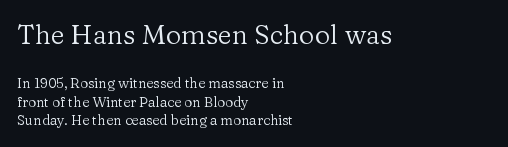
Q: Is the text bold? A: No.
Q: Is the text italic (slanted)? A: No, it is upright.
Q: Is the text underlined? A: No.
Q: How is the paragraph aligned? A: Left-aligned.
Q: Is the spacing between letters normal or unusually wide? A: Normal.
Q: Is the spacing between lines tight, normal or loose? A: Normal.
Q: Which block of text is set in a larger size, the first (top) or the second (bottom)? A: The first (top) one.
